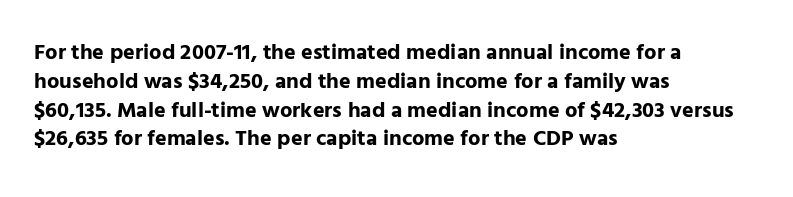
The image shows 22 px bold type, upright; set left-aligned, normal line spacing (1.31x), normal letter spacing, not underlined.
